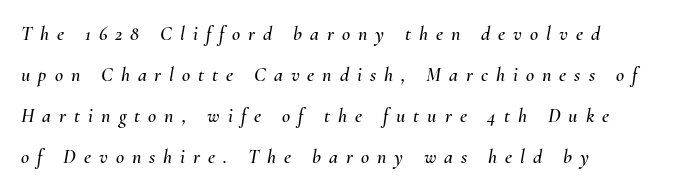
Typeset ragged right — the left edge is the straight one. Plain, unruled lines of type. Vertically, the passage feels expansive, rows floating well apart. Substantial extra tracking has been applied to these lines. Emphasis-style slanted type is in use.
